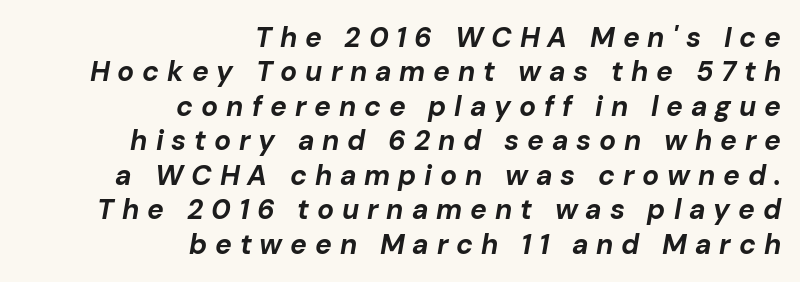
The image shows 28 px bold type, italic (leaning right); set right-aligned, line spacing 1.23x, unusually wide letter spacing (+0.28 em), not underlined; low stroke contrast and a medium x-height.
